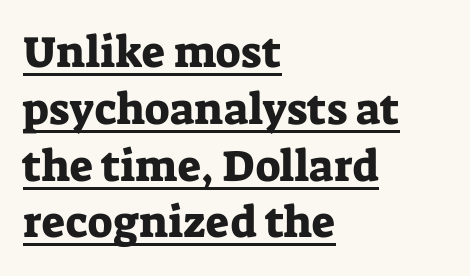
The image shows 44 px serif type, upright; set left-aligned, normal line spacing (1.29x), normal letter spacing, underlined; low stroke contrast and a medium x-height.
